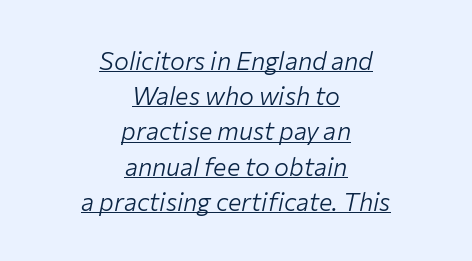
The image shows 25 px text type, italic (leaning right); set centered, normal line spacing (1.41x), normal letter spacing, underlined.
